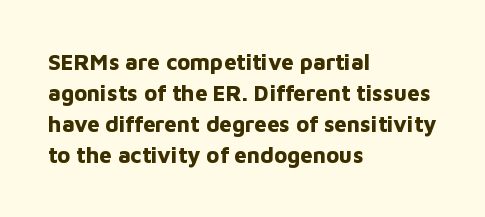
Ordinary non-slanted type is in use. The space between consecutive lines is moderate. The strokes are fattened all the way to bold. No extra tracking has been applied to these lines. Quick note: underline off. The typesetter chose a ragged-right arrangement here.
